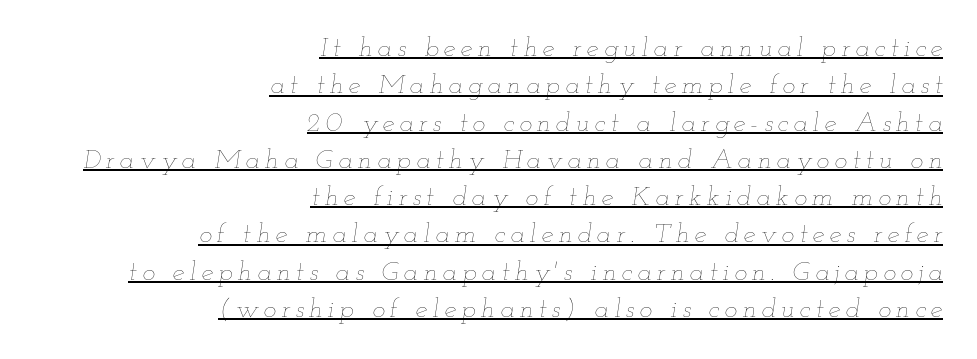
Observe the lean: these are italic letterforms. Short and long lines alike share a common ending point at right. Looks like someone drew a line under every word here. Rows of type keep a routine distance in the vertical direction.
